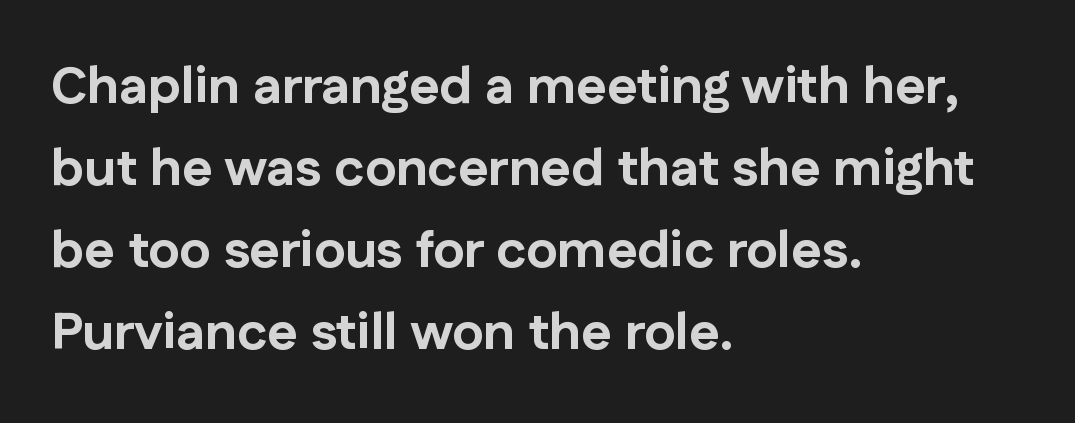
The image shows 52 px bold sans-serif type, upright; set left-aligned, normal line spacing (1.58x), normal letter spacing, not underlined; low stroke contrast and a medium x-height.
